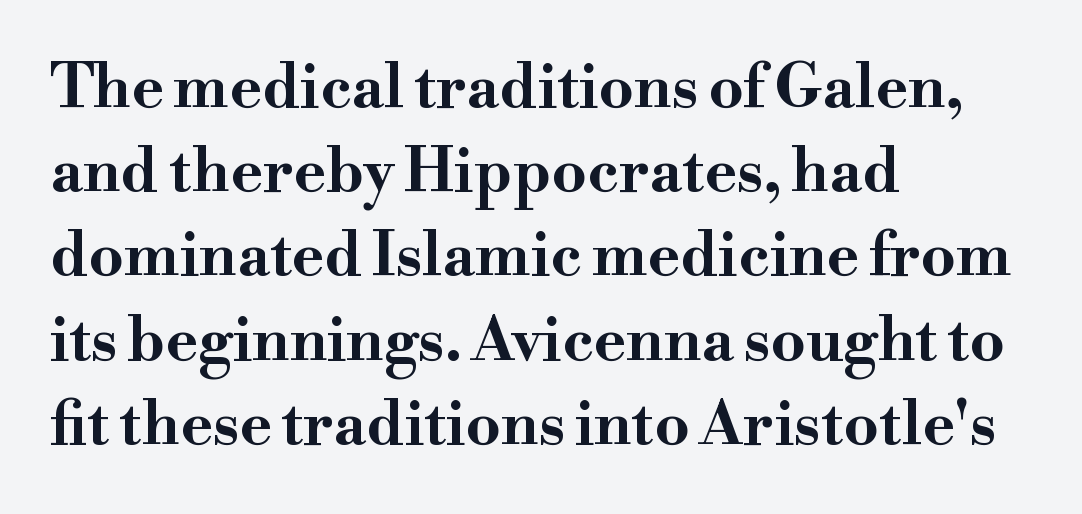
Q: Is the text bold? A: Yes.
Q: Is the text italic (slanted)? A: No, it is upright.
Q: Is the typeface a serif or a sans-serif typeface? A: Serif.
Q: Is the text underlined? A: No.
Q: How is the paragraph aligned? A: Left-aligned.
Q: Is the spacing between letters normal or unusually wide? A: Normal.
Q: Is the spacing between lines tight, normal or loose? A: Normal.
Q: Width (condensed, normal, or wide)? A: Wide.
Q: Stroke contrast? A: High.
Q: x-height? A: Small.
Q: Monospaced? A: No.
